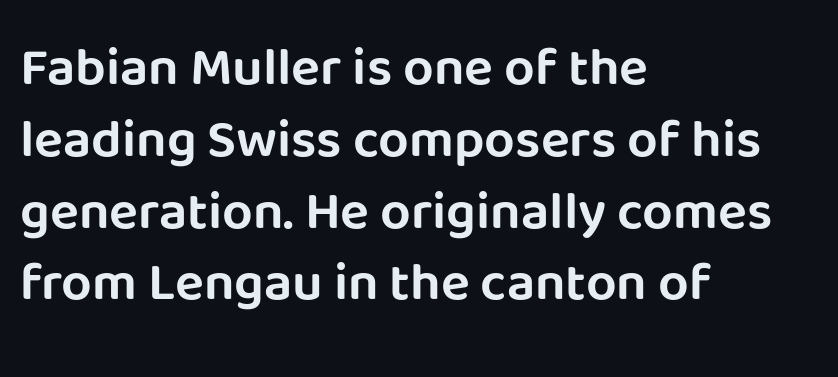
The image shows 54 px sans-serif type, upright; set left-aligned, normal line spacing (1.33x), normal letter spacing, not underlined; low stroke contrast and a large x-height.
